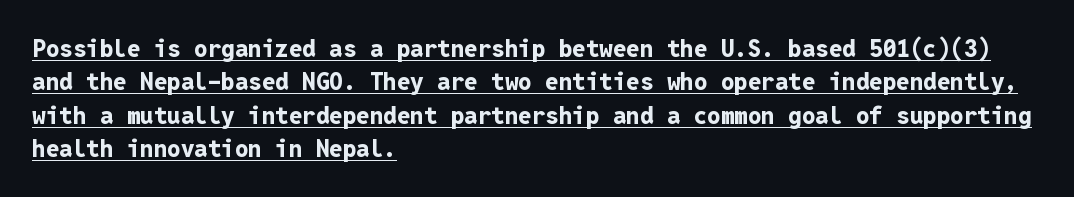
{"italic": "no", "bold": "yes", "underline": "yes", "align": "left", "line_spacing": "normal", "line_spacing_ratio": 1.39, "letter_spacing": "normal", "letter_spacing_em": 0.0, "glyph_px": 24}
